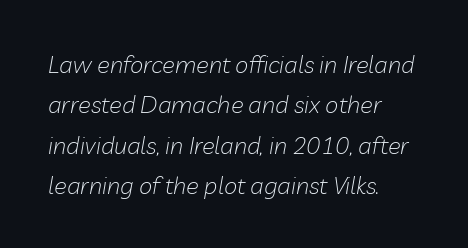
The image shows 24 px text type, italic (leaning right); set left-aligned, normal line spacing (1.68x), normal letter spacing, not underlined.
